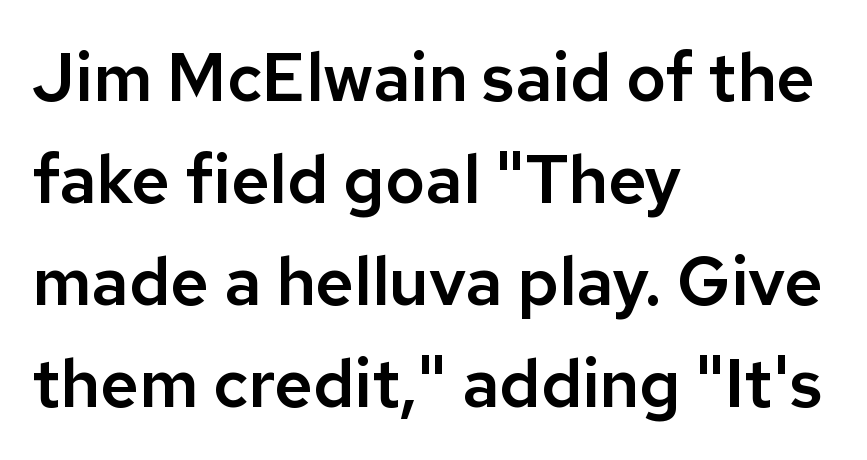
Q: Is the text italic (slanted)? A: No, it is upright.
Q: Is the typeface a serif or a sans-serif typeface? A: Sans-serif.
Q: Is the text underlined? A: No.
Q: How is the paragraph aligned? A: Left-aligned.
Q: Is the spacing between letters normal or unusually wide? A: Normal.
Q: Is the spacing between lines tight, normal or loose? A: Normal.
Q: Width (condensed, normal, or wide)? A: Normal.
Q: Stroke contrast? A: Low.
Q: x-height? A: Medium.
Q: Monospaced? A: No.
